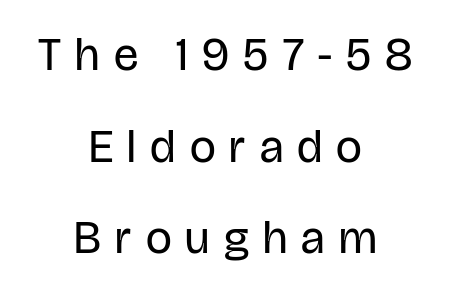
{"serif": "no", "italic": "no", "bold": "no", "weight": "regular", "width": "condensed", "stroke_contrast": "low", "x_height": "large", "monospaced": "no", "underline": "no", "align": "center", "line_spacing": "loose", "line_spacing_ratio": 1.99, "letter_spacing": "wide", "letter_spacing_em": 0.31, "glyph_px": 46}
